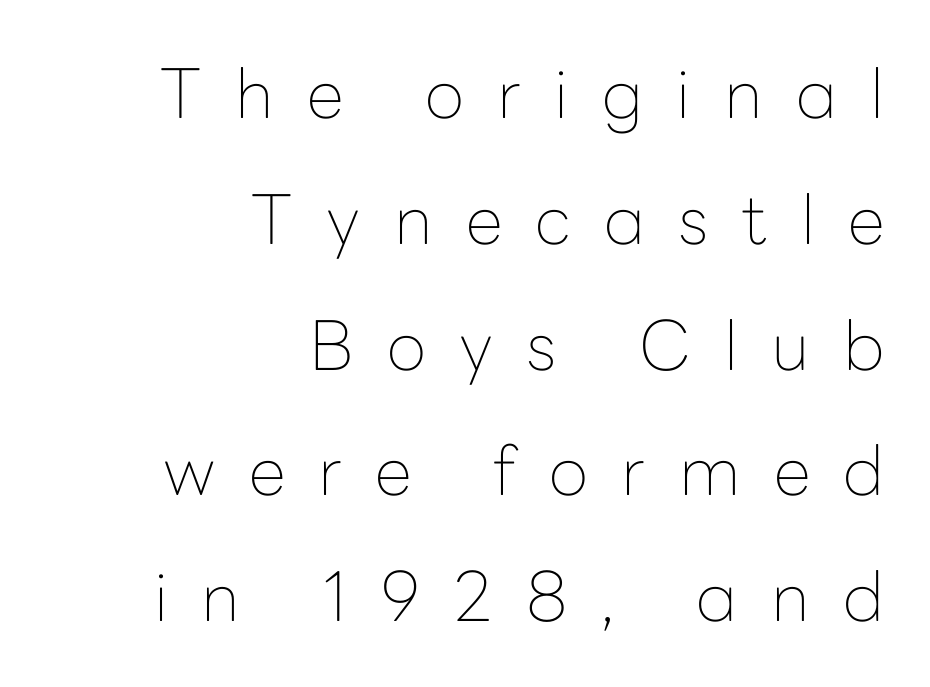
The specimen omits any rule beneath the text block's lines. Heaviness? Minimal to ordinary, like unemphasized prose. These lines are rendered in a variable-pitch font. Look at the tracking — it's clearly loosened, letters drifting apart. The lettering holds an erect, upright posture throughout. The designer went with a sans here, leaving each stem footless.
